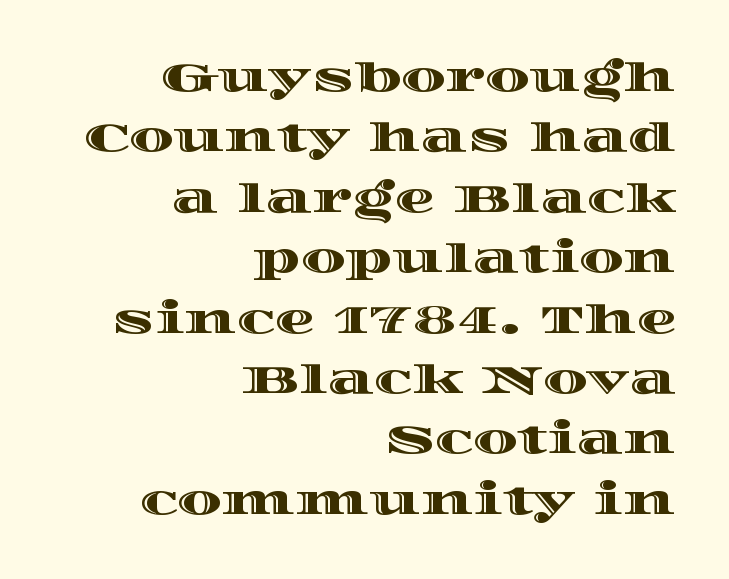
Which margin do the lines hug? The right one — the left edge is uneven. Beneath every word, the page is bare. The gaps between neighbouring characters are ordinary and unremarkable. A normal amount of white space separates one row of letters from the next. Quick note: not italic, upright.
